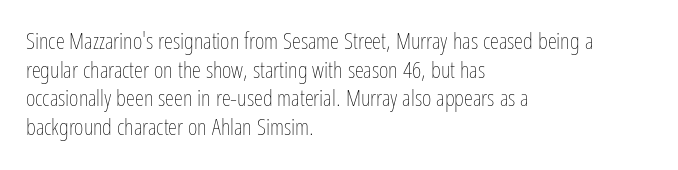
The image shows 23 px text type, upright; set left-aligned, line spacing 1.24x, normal letter spacing, not underlined.
